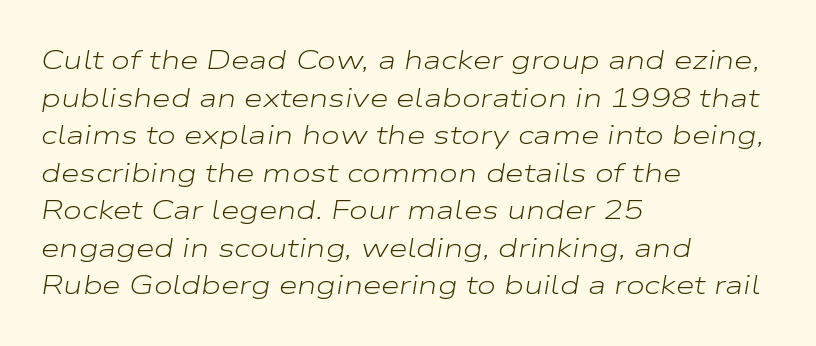
{"italic": "yes", "lean": "right", "slant_degrees": 9, "bold": "no", "underline": "no", "align": "left", "line_spacing": "normal", "line_spacing_ratio": 1.39, "letter_spacing": "normal", "letter_spacing_em": 0.0, "glyph_px": 27}
